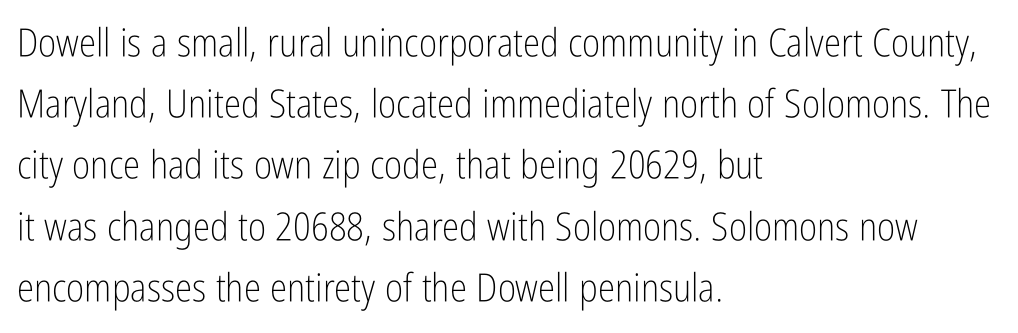
{"serif": "no", "italic": "no", "bold": "no", "weight": "light", "width": "condensed", "stroke_contrast": "low", "x_height": "medium", "monospaced": "no", "underline": "no", "align": "left", "line_spacing": "normal", "line_spacing_ratio": 1.57, "letter_spacing": "normal", "letter_spacing_em": 0.0, "glyph_px": 39}
